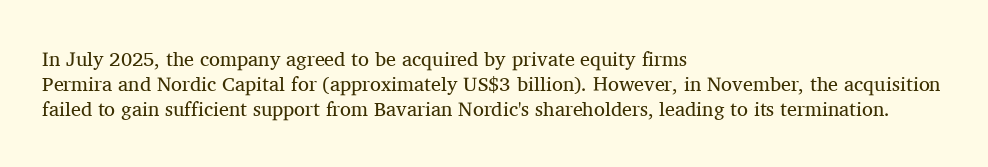
Q: Is the text bold? A: No.
Q: Is the text italic (slanted)? A: No, it is upright.
Q: Is the text underlined? A: No.
Q: How is the paragraph aligned? A: Left-aligned.
Q: Is the spacing between letters normal or unusually wide? A: Normal.
